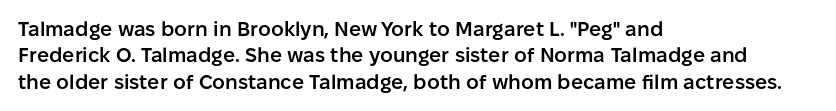
Q: Is the text bold? A: Semi-bold.
Q: Is the text italic (slanted)? A: No, it is upright.
Q: Is the text underlined? A: No.
Q: How is the paragraph aligned? A: Left-aligned.
Q: Is the spacing between letters normal or unusually wide? A: Normal.
Q: Is the spacing between lines tight, normal or loose? A: Normal.
